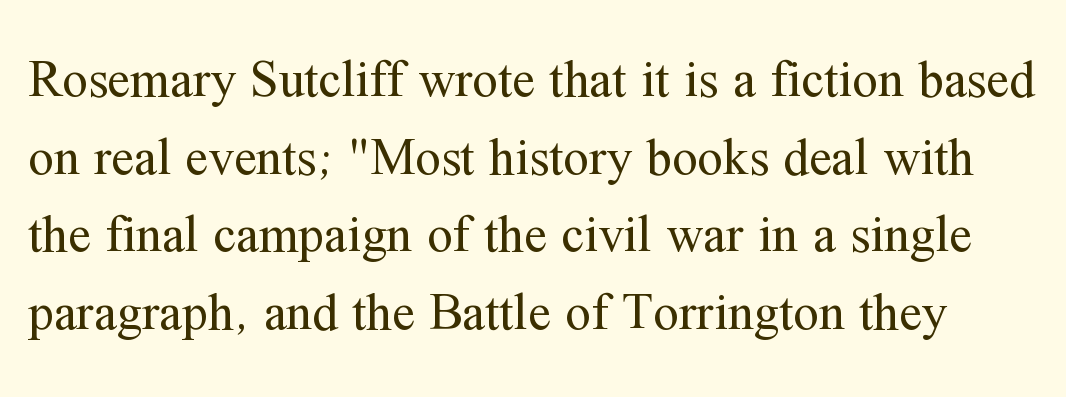
Q: Is the text bold? A: No.
Q: Is the text italic (slanted)? A: No, it is upright.
Q: Is the typeface a serif or a sans-serif typeface? A: Serif.
Q: Is the text underlined? A: No.
Q: Is the spacing between letters normal or unusually wide? A: Normal.
Q: Is the spacing between lines tight, normal or loose? A: Normal.
Q: Width (condensed, normal, or wide)? A: Normal.
Q: Stroke contrast? A: Medium.
Q: x-height? A: Medium.
Q: Monospaced? A: No.
